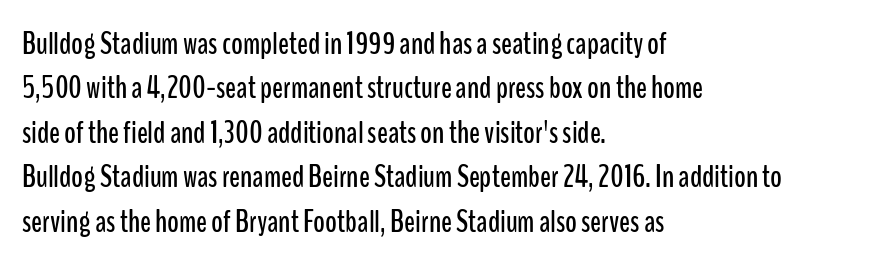
Reading down the column, the eye jumps a familiar distance to each next line. Posture: straight, roman, zero tilt. No word sits above an underline. The passage shown is typed in a proportional face where columns would drift.
